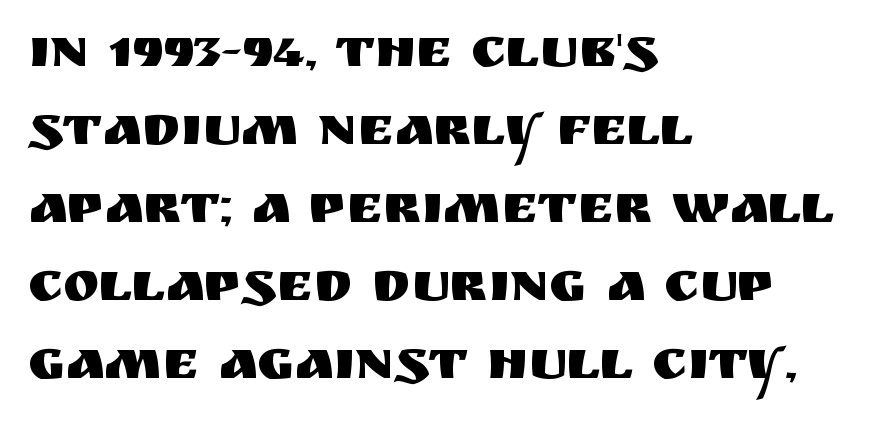
{"serif": "no", "italic": "no", "width": "normal", "stroke_contrast": "medium", "x_height": "large", "monospaced": "no", "underline": "no", "align": "left", "line_spacing": "normal", "line_spacing_ratio": 1.42, "letter_spacing": "normal", "letter_spacing_em": 0.0, "glyph_px": 55}
